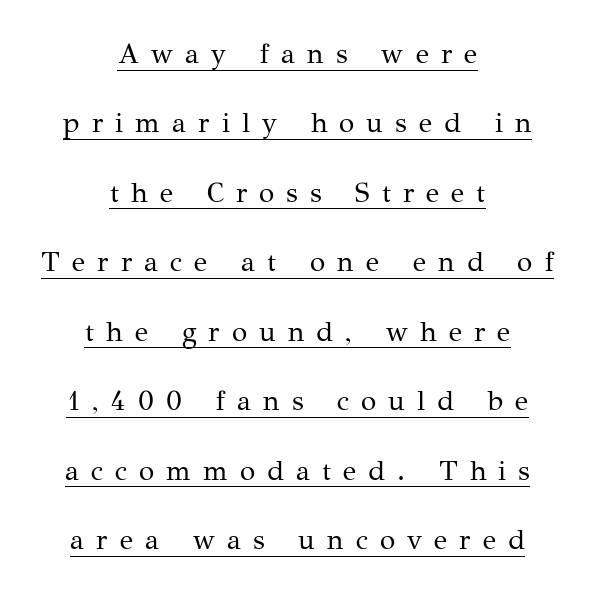
Q: Is the text bold? A: No.
Q: Is the text italic (slanted)? A: No, it is upright.
Q: Is the typeface a serif or a sans-serif typeface? A: Serif.
Q: Is the text underlined? A: Yes.
Q: How is the paragraph aligned? A: Centered.
Q: Is the spacing between letters normal or unusually wide? A: Unusually wide.
Q: Is the spacing between lines tight, normal or loose? A: Loose.
Q: Width (condensed, normal, or wide)? A: Normal.
Q: Stroke contrast? A: Medium.
Q: x-height? A: Medium.
Q: Monospaced? A: No.
